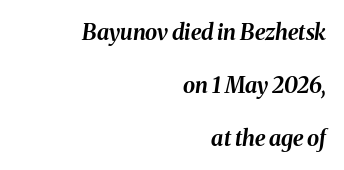
The image shows 22 px bold type, italic (leaning right); set right-aligned, loose line spacing (2.4x), normal letter spacing, not underlined.
